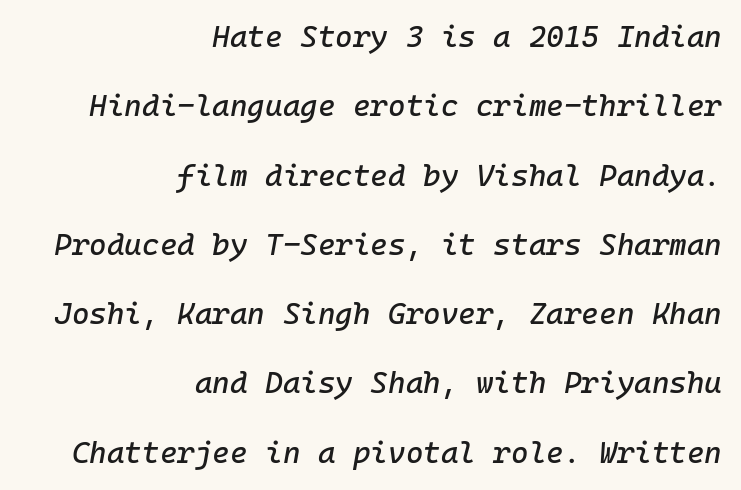
The image shows 30 px text type, italic (leaning right), monospaced; set right-aligned, loose line spacing (2.31x), normal letter spacing, not underlined; low stroke contrast and a medium x-height.
